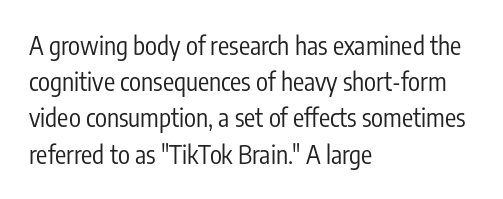
The image shows 25 px text type, upright; set left-aligned, normal line spacing (1.45x), normal letter spacing, not underlined.
